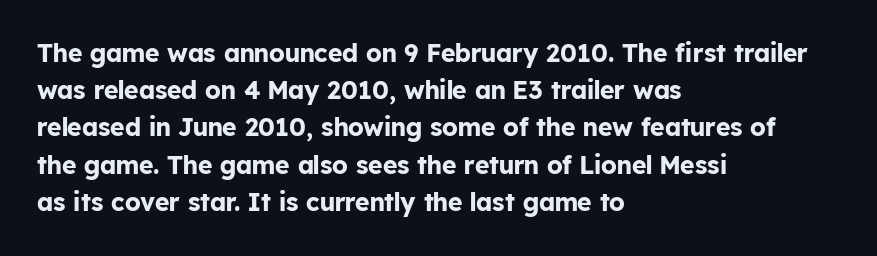
{"italic": "no", "bold": "yes", "underline": "no", "align": "left", "line_spacing": "normal", "line_spacing_ratio": 1.49, "letter_spacing": "normal", "letter_spacing_em": 0.0, "glyph_px": 25}
